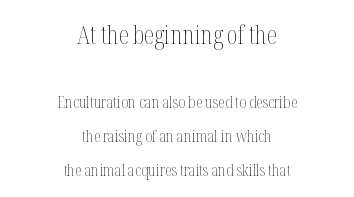
Tracking here is standard; glyphs follow each other at the usual distance. The lines in this sample share a center point and differ in where they start and stop. You can tell it's not italic because the verticals are truly vertical. Vertical spacing — loose. The string is rendered with underlining switched off.
